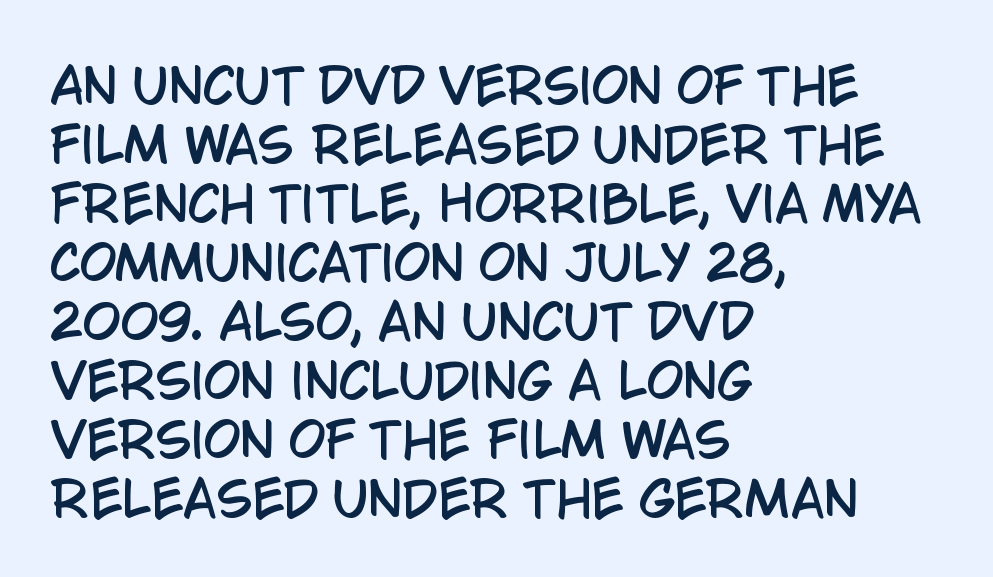
{"serif": "no", "italic": "no", "width": "condensed", "stroke_contrast": "low", "x_height": "large", "monospaced": "no", "underline": "no", "align": "left", "line_spacing_ratio": 1.23, "letter_spacing": "normal", "letter_spacing_em": 0.0, "glyph_px": 48}
